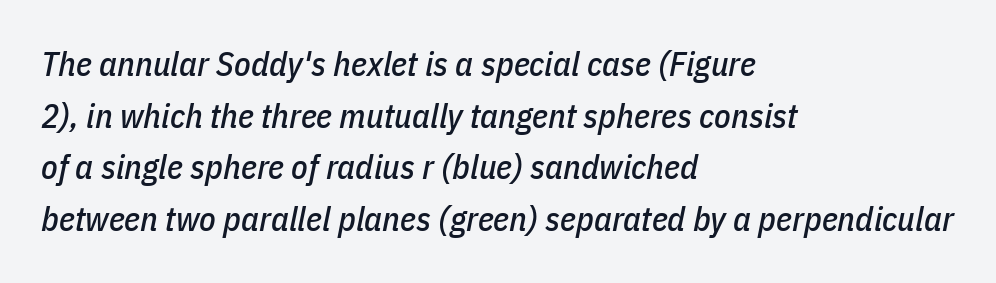
The image shows 34 px condensed type, italic (leaning right); set left-aligned, normal line spacing (1.52x), normal letter spacing, not underlined; low stroke contrast and a medium x-height.
